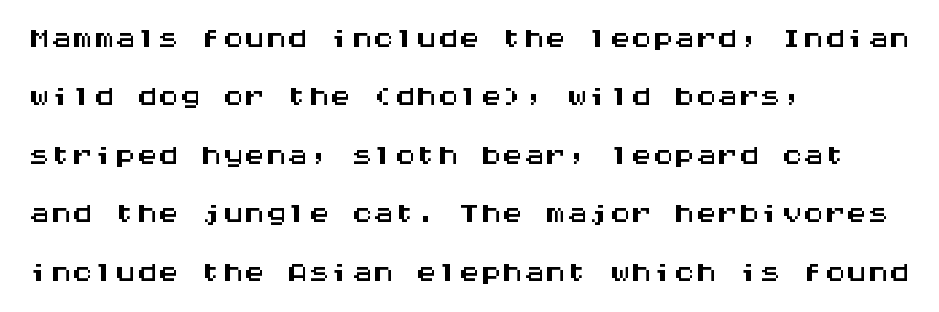
{"serif": "no", "italic": "no", "width": "wide", "stroke_contrast": "medium", "x_height": "large", "monospaced": "yes", "underline": "no", "align": "left", "line_spacing": "normal", "line_spacing_ratio": 1.36, "letter_spacing": "normal", "letter_spacing_em": 0.0, "glyph_px": 43}
